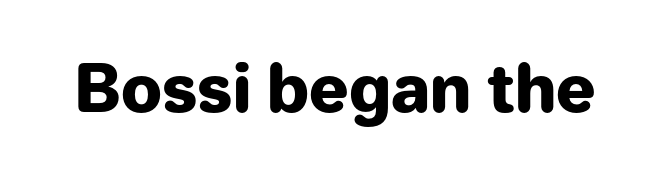
{"serif": "no", "italic": "no", "bold": "yes", "weight": "heavy", "width": "normal", "stroke_contrast": "low", "x_height": "medium", "monospaced": "no", "underline": "no", "letter_spacing": "normal", "letter_spacing_em": 0.0, "glyph_px": 65}
